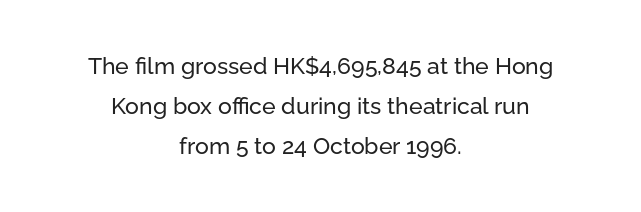
The image shows 23 px text type, upright; set centered, line spacing 1.73x, normal letter spacing, not underlined.
